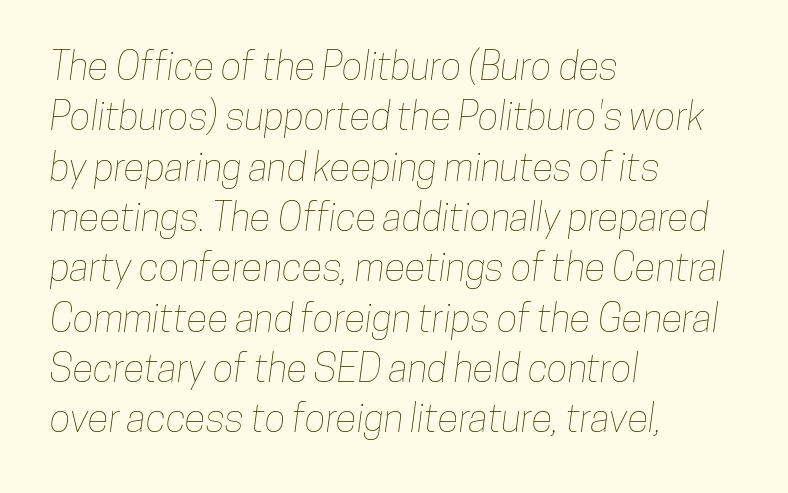
{"width": "condensed", "stroke_contrast": "low", "x_height": "medium", "monospaced": "no", "underline": "no", "align": "left", "line_spacing": "normal", "line_spacing_ratio": 1.29, "letter_spacing": "normal", "letter_spacing_em": 0.0, "glyph_px": 39}
